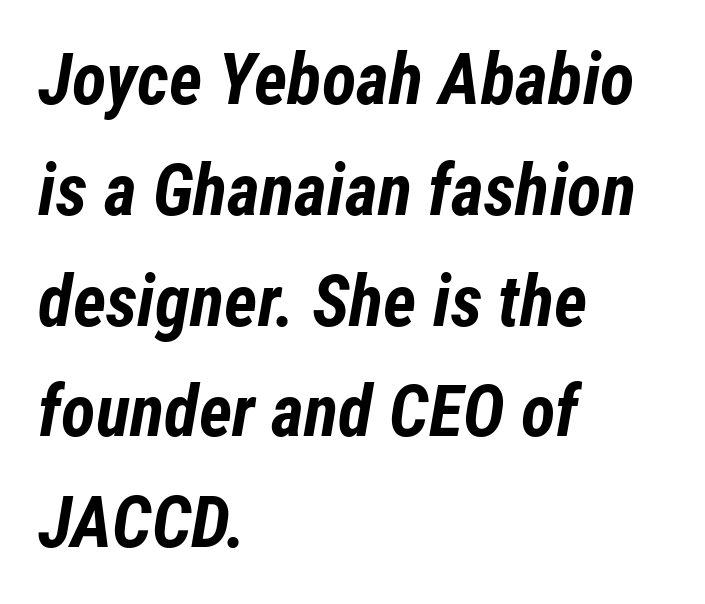
The image shows 71 px bold, condensed type, italic (leaning right); set left-aligned, normal line spacing (1.56x), normal letter spacing, not underlined; low stroke contrast and a medium x-height.
